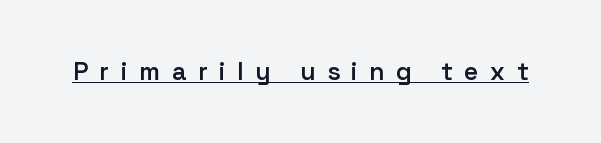
The image shows 25 px text type, upright; set unusually wide letter spacing (+0.46 em), underlined.
